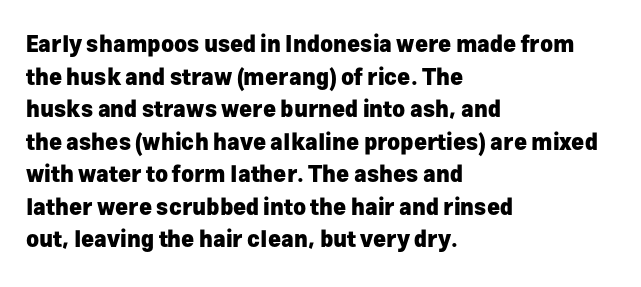
Q: Is the text bold? A: Yes.
Q: Is the text italic (slanted)? A: No, it is upright.
Q: Is the text underlined? A: No.
Q: How is the paragraph aligned? A: Left-aligned.
Q: Is the spacing between letters normal or unusually wide? A: Normal.
Q: Is the spacing between lines tight, normal or loose? A: Normal.
